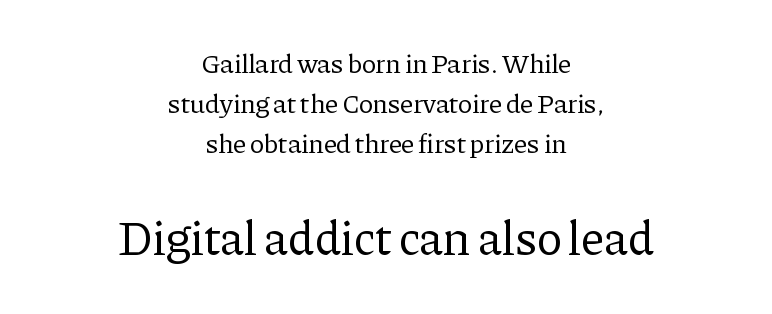
Q: Is the text bold? A: No.
Q: Is the text italic (slanted)? A: No, it is upright.
Q: Is the typeface a serif or a sans-serif typeface? A: Serif.
Q: Is the text underlined? A: No.
Q: How is the paragraph aligned? A: Centered.
Q: Is the spacing between letters normal or unusually wide? A: Normal.
Q: Is the spacing between lines tight, normal or loose? A: Normal.
Q: Which block of text is set in a larger size, the first (top) or the second (bottom)? A: The second (bottom) one.
Q: Width (condensed, normal, or wide)? A: Normal.
Q: Stroke contrast? A: Low.
Q: x-height? A: Medium.
Q: Monospaced? A: No.
